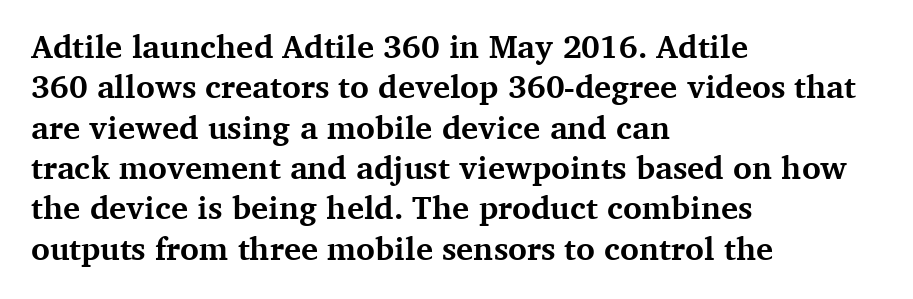
{"serif": "yes", "italic": "no", "bold": "yes", "weight": "bold", "width": "normal", "stroke_contrast": "medium", "x_height": "medium", "monospaced": "no", "underline": "no", "align": "left", "line_spacing": "normal", "line_spacing_ratio": 1.26, "letter_spacing": "normal", "letter_spacing_em": 0.0, "glyph_px": 32}
